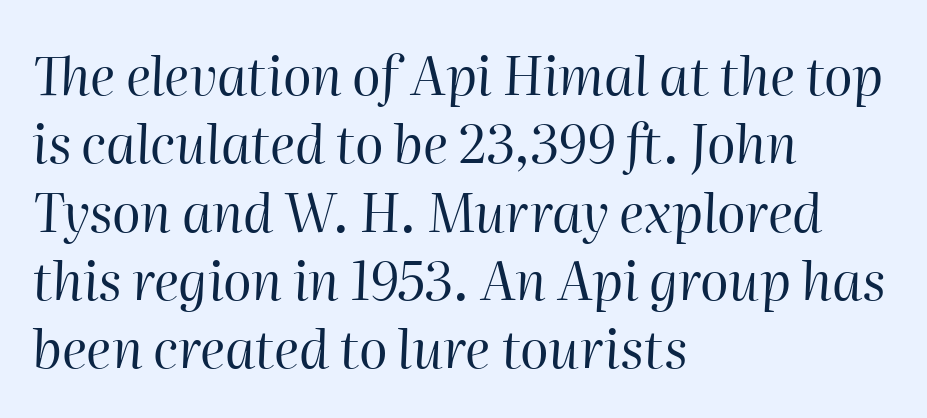
{"italic": "yes", "lean": "right", "slant_degrees": 2, "bold": "no", "weight": "regular", "width": "normal", "stroke_contrast": "high", "x_height": "medium", "monospaced": "no", "underline": "no", "align": "left", "line_spacing": "normal", "line_spacing_ratio": 1.29, "letter_spacing": "normal", "letter_spacing_em": 0.0, "glyph_px": 53}
